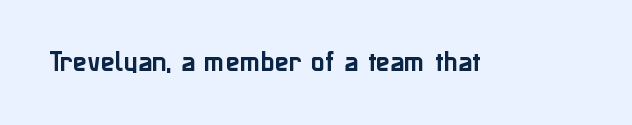
The image shows 23 px text type, upright; set normal letter spacing, not underlined.
